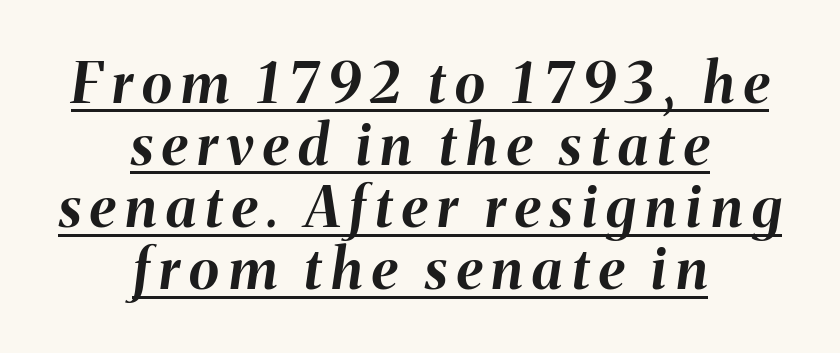
The compositor balanced each line on the midline. Weight check: bold — yes, fully. Line spacing here is tight. Is this a fixed-width face? No — the glyphs have proportional, varying widths.
